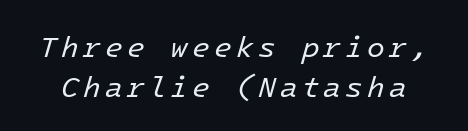
{"italic": "yes", "lean": "right", "slant_degrees": 16, "bold": "no", "weight": "regular", "width": "normal", "stroke_contrast": "low", "x_height": "medium", "underline": "no", "line_spacing": "normal", "line_spacing_ratio": 1.37, "glyph_px": 29}
